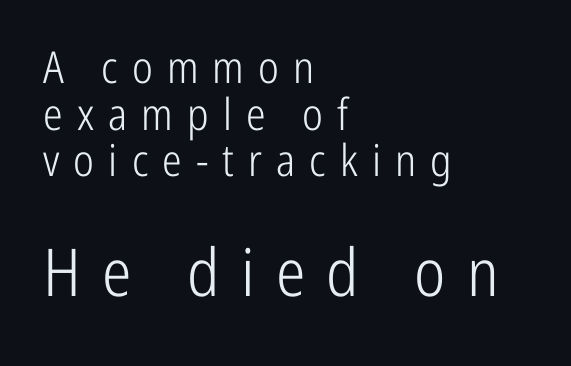
Q: Is the text bold? A: No.
Q: Is the text italic (slanted)? A: No, it is upright.
Q: Is the typeface a serif or a sans-serif typeface? A: Sans-serif.
Q: Is the text underlined? A: No.
Q: How is the paragraph aligned? A: Left-aligned.
Q: Is the spacing between letters normal or unusually wide? A: Unusually wide.
Q: Is the spacing between lines tight, normal or loose? A: Tight.
Q: Which block of text is set in a larger size, the first (top) or the second (bottom)? A: The second (bottom) one.
Q: Width (condensed, normal, or wide)? A: Condensed.
Q: Stroke contrast? A: Low.
Q: x-height? A: Medium.
Q: Monospaced? A: No.
